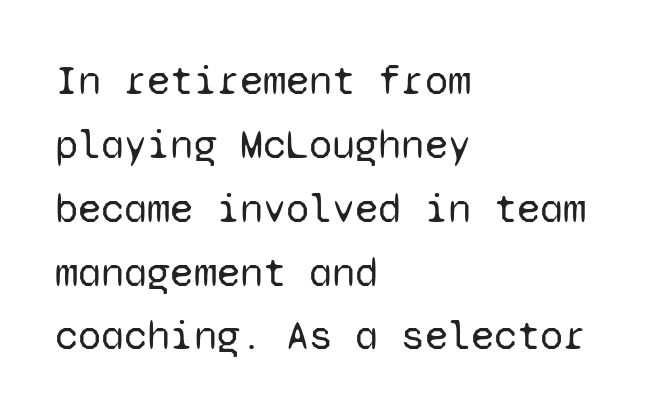
The foot of each line stays bare and open. Nope, no serifs anywhere on these letters. Is the block centered? No — it sits flush against the left margin. The passage shown is typed in a monospace face where columns stay perfectly aligned. Each new line begins a customary step beneath the previous one. The passage shown has conventional tracking throughout.
